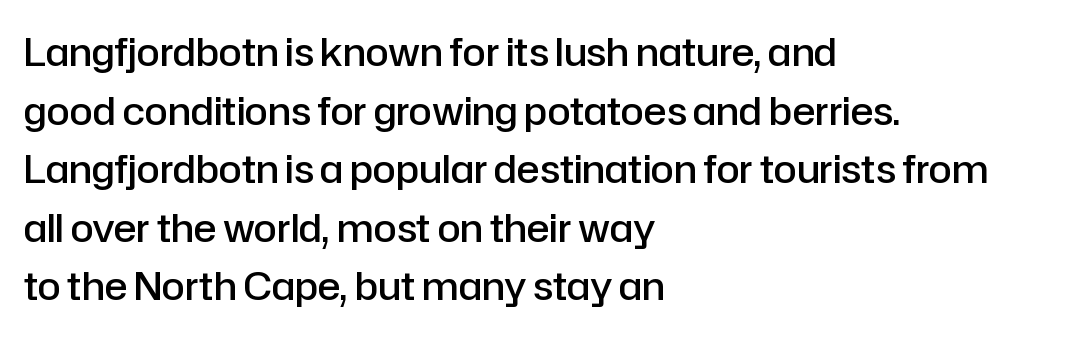
{"serif": "no", "italic": "no", "bold": "semi", "weight": "semibold", "width": "normal", "stroke_contrast": "low", "x_height": "medium", "monospaced": "no", "underline": "no", "align": "left", "line_spacing": "normal", "line_spacing_ratio": 1.54, "letter_spacing": "normal", "letter_spacing_em": 0.0, "glyph_px": 38}
